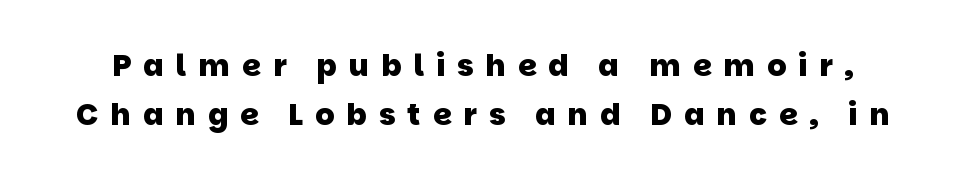
Students, note that the glyphs here are deliberately spaced far apart. A sans-serif font was chosen for this passage. Note the varied advance widths — an 'i' is clearly narrower than an 'm'. A full-strength bold gives these letters their thick strokes. A normal amount of white space separates one row of letters from the next.
